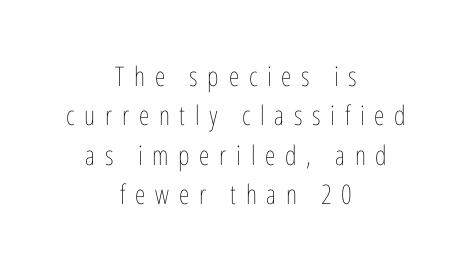
{"italic": "no", "bold": "no", "underline": "no", "align": "center", "line_spacing": "normal", "line_spacing_ratio": 1.46, "letter_spacing": "wide", "letter_spacing_em": 0.36, "glyph_px": 27}
